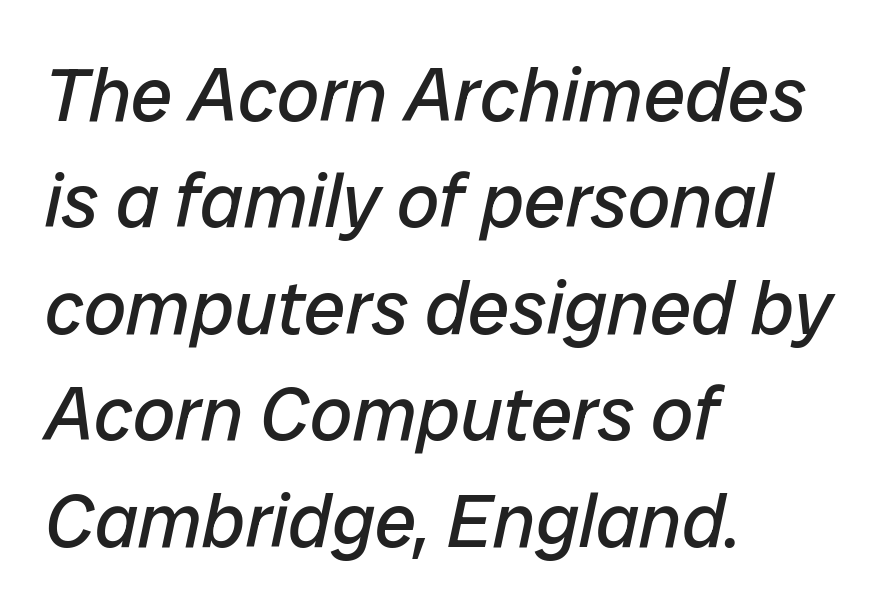
Each letter keeps its own natural width here, so spacing adapts to shape. No extra ink here — the face is not bold. Where is the straight margin? On the left. Descender tails drop into unmarked territory.
